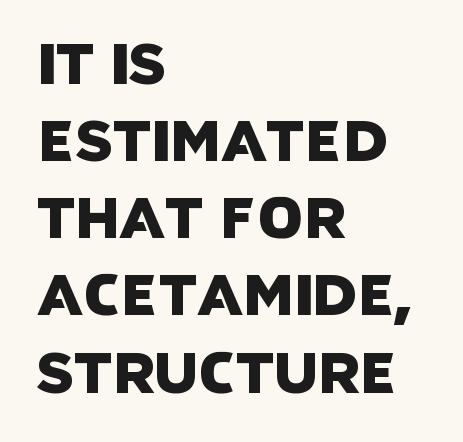
Looks like regular typesetting: each glyph gets only the width it needs. This sample is left-justified, so line endings fall wherever the words run out. How would I describe the line gaps? Plain and ordinary. Grotesque or geometric, the face here clearly has no serifs.
